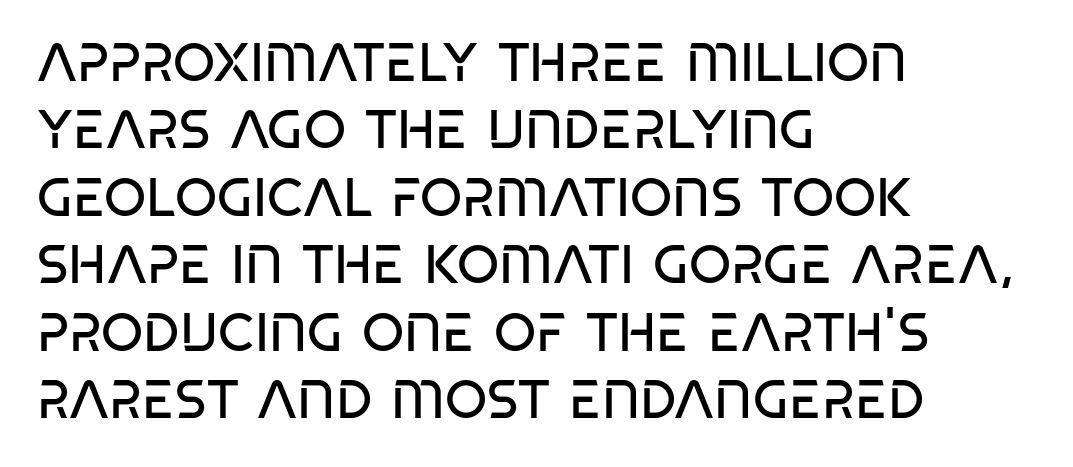
The image shows 54 px regular-weight, condensed sans-serif type, upright; set left-aligned, normal line spacing (1.25x), normal letter spacing, not underlined; low stroke contrast and a large x-height.
